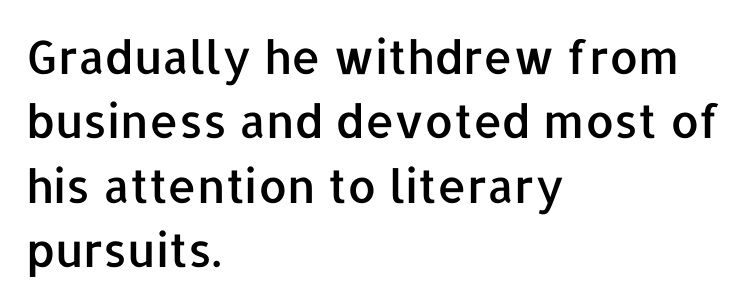
The image shows 46 px sans-serif type, upright; set left-aligned, normal line spacing (1.4x), normal letter spacing, not underlined; low stroke contrast and a medium x-height.
